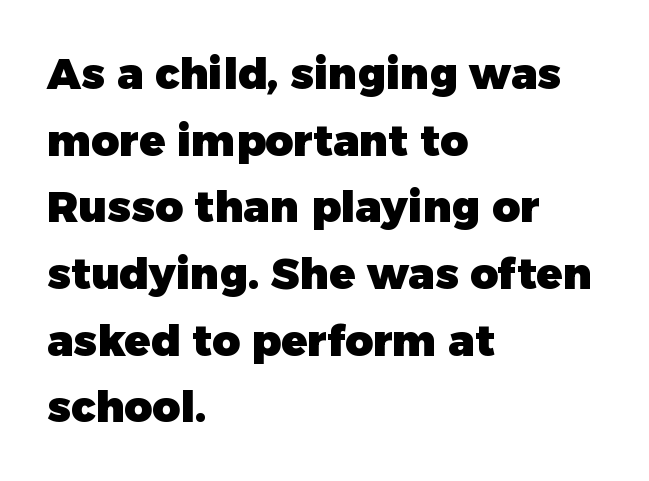
Does extra space separate the letters? No, they use regular spacing. The line-height multiplier appears to be the usual default. Looks like regular typesetting: each glyph gets only the width it needs. The font's upright variant was chosen for this text. Grotesque or geometric, the face here clearly has no serifs.
